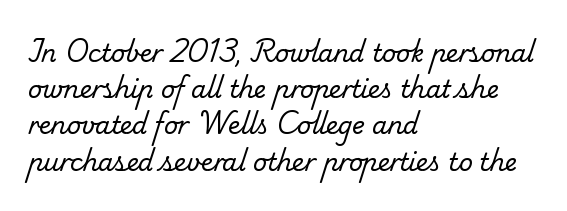
{"bold": "no", "underline": "no", "align": "left", "line_spacing": "normal", "line_spacing_ratio": 1.51, "letter_spacing": "normal", "letter_spacing_em": 0.0, "glyph_px": 24}
